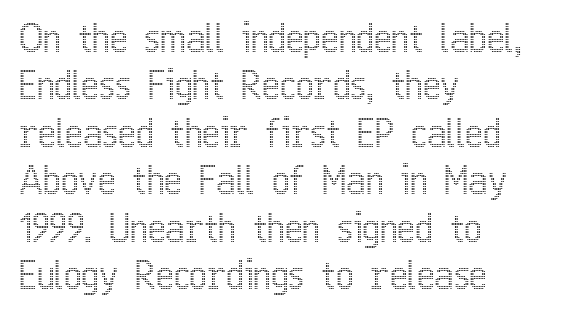
Type without underlining. Here the designer chose a conventional face with non-uniform glyph widths. The letters stand upright; this is a roman face. Short and long lines alike share a common starting point at left. The horizontal fit of the characters is conventional and even.
